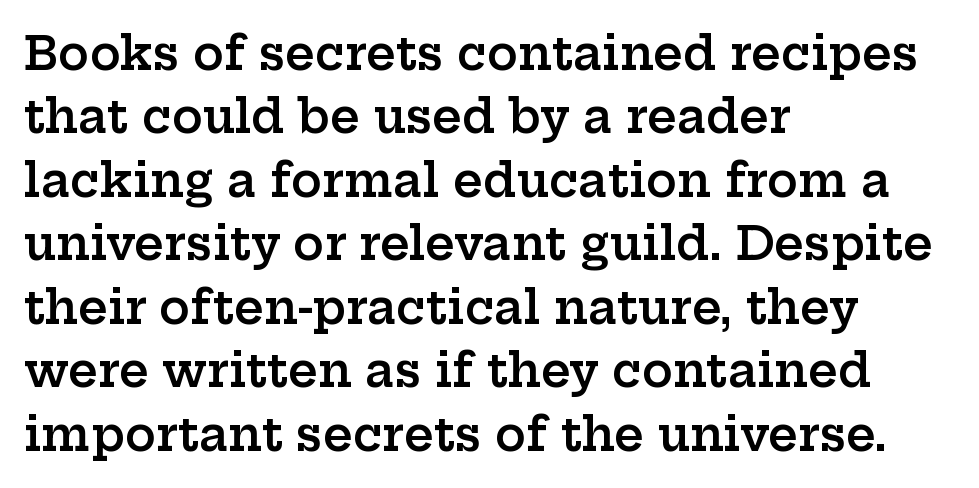
The image shows 46 px semibold, wide serif type, upright; set left-aligned, normal line spacing (1.38x), normal letter spacing, not underlined; low stroke contrast and a medium x-height.
